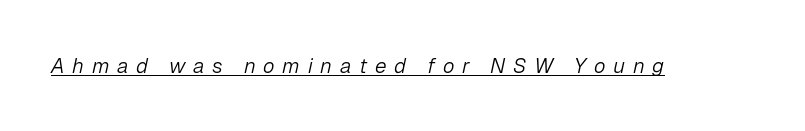
{"italic": "yes", "lean": "right", "slant_degrees": 12, "bold": "no", "underline": "yes", "letter_spacing": "wide", "letter_spacing_em": 0.37, "glyph_px": 21}
